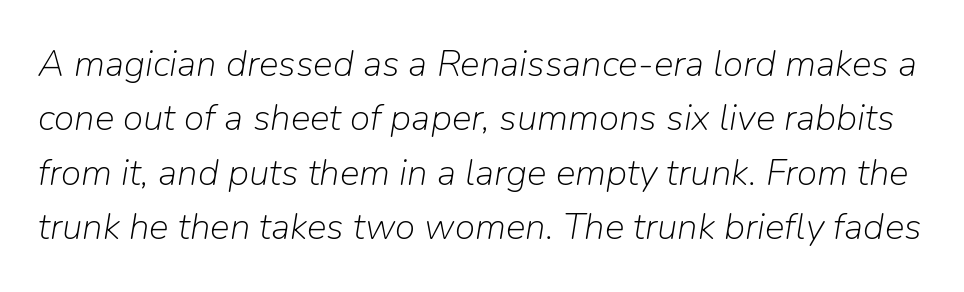
When letters slant like this, we call the style italic. Spacing verdict: proportional, widths tailored to each character. The gaps between neighbouring characters are ordinary and unremarkable. Underline: absent. Normally led — the rows are evenly, conventionally spaced. Heft: none added — not bold.
